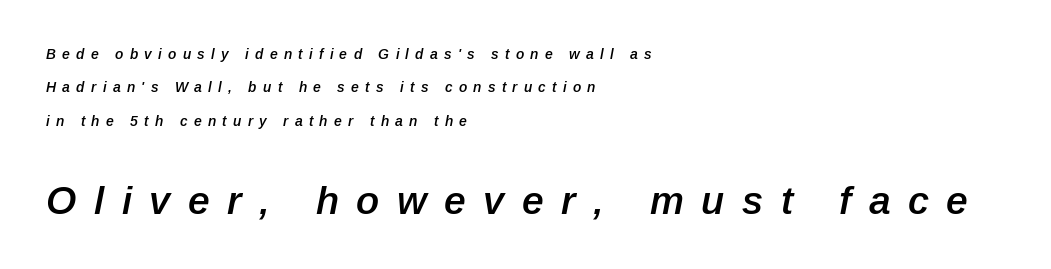
The image shows 39 px semibold type, italic (leaning right); set left-aligned, loose line spacing (2.39x), unusually wide letter spacing (+0.45 em), not underlined; the second (bottom) block is 2.79x larger; low stroke contrast and a medium x-height.
